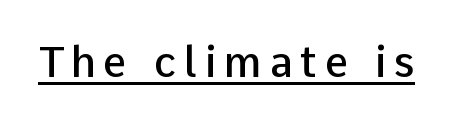
The image shows 42 px semibold sans-serif type, upright; set underlined; low stroke contrast and a medium x-height.
